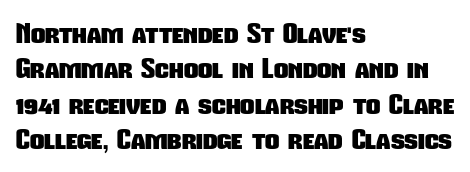
The image shows 28 px heavy, condensed sans-serif type; set left-aligned, normal line spacing (1.26x), normal letter spacing, not underlined; low stroke contrast and a medium x-height.
